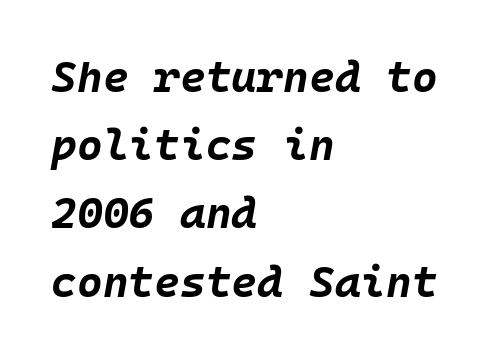
{"italic": "yes", "lean": "right", "slant_degrees": 10, "bold": "yes", "weight": "bold", "width": "normal", "stroke_contrast": "low", "x_height": "large", "monospaced": "yes", "underline": "no", "align": "left", "line_spacing": "normal", "line_spacing_ratio": 1.55, "letter_spacing": "normal", "letter_spacing_em": 0.0, "glyph_px": 44}
